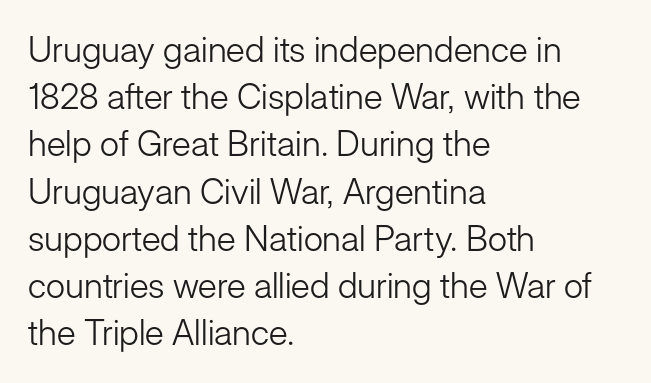
This sample uses an upright cut, with every glyph sitting square on the baseline. Think of a printed novel: that variable character pitch is what you see here. In CSS terms this would be text-align: left. Vertical stems look standard width or narrower in stroke. Observe the absence of serifs on each vertical stroke in this sample. Quick note: underline off.
